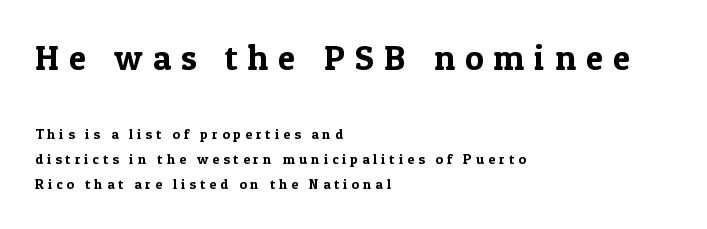
The image shows 35 px serif type, upright; set left-aligned, line spacing 1.78x, unusually wide letter spacing (+0.29 em), not underlined; the first (top) block is 2.5x larger; a medium x-height.
